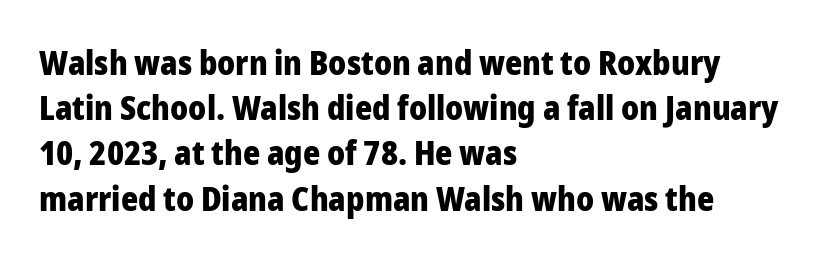
{"serif": "no", "italic": "no", "bold": "yes", "weight": "heavy", "width": "normal", "stroke_contrast": "low", "x_height": "medium", "monospaced": "no", "underline": "no", "align": "left", "line_spacing": "normal", "line_spacing_ratio": 1.37, "letter_spacing": "normal", "letter_spacing_em": 0.0, "glyph_px": 33}
